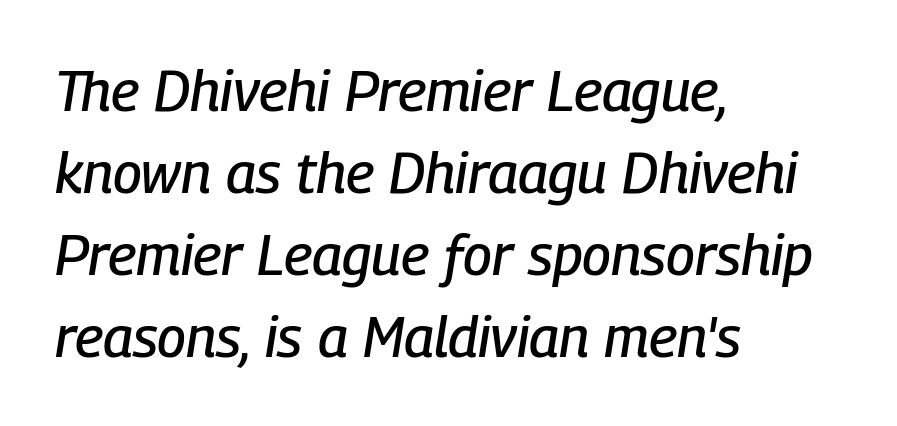
The rendering applies a slant to the glyphs. Character widths vary here, with narrow letters taking less room than wide ones. What's the leading like? Ordinary, nothing unusual. These lines stack with their left ends in a neat column. The string is rendered with underlining switched off.
